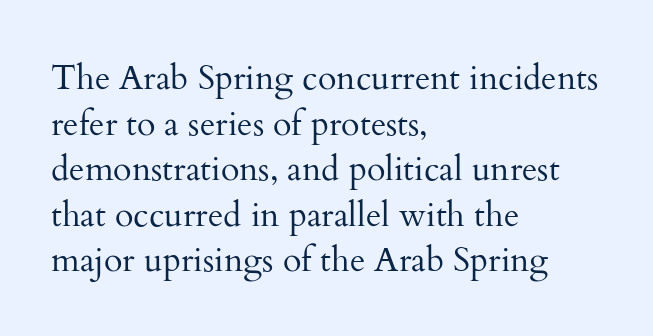
The image shows 34 px regular-weight serif type, upright; set left-aligned, normal line spacing (1.34x), normal letter spacing, not underlined; medium stroke contrast and a small x-height.
